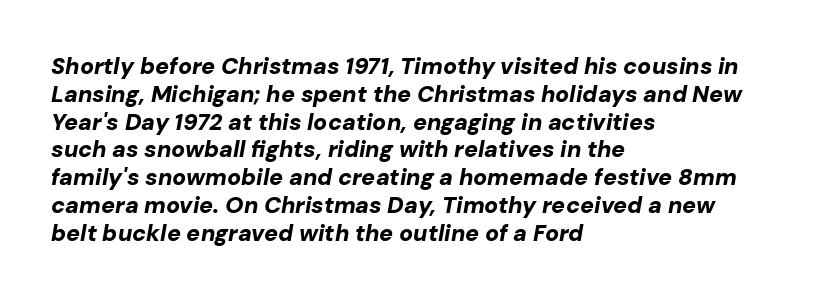
The image shows 23 px bold type, italic (leaning right); set left-aligned, line spacing 1.21x, normal letter spacing, not underlined.
